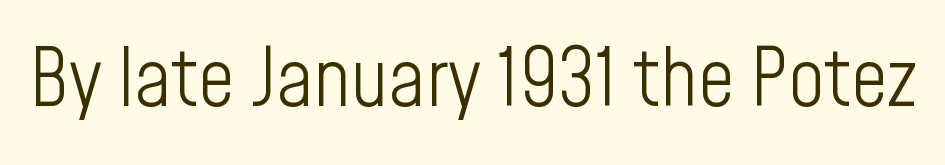
Q: Is the text bold? A: No.
Q: Is the text italic (slanted)? A: No, it is upright.
Q: Is the typeface a serif or a sans-serif typeface? A: Sans-serif.
Q: Is the text underlined? A: No.
Q: Is the spacing between letters normal or unusually wide? A: Normal.
Q: Width (condensed, normal, or wide)? A: Condensed.
Q: Stroke contrast? A: Low.
Q: x-height? A: Medium.
Q: Monospaced? A: No.
